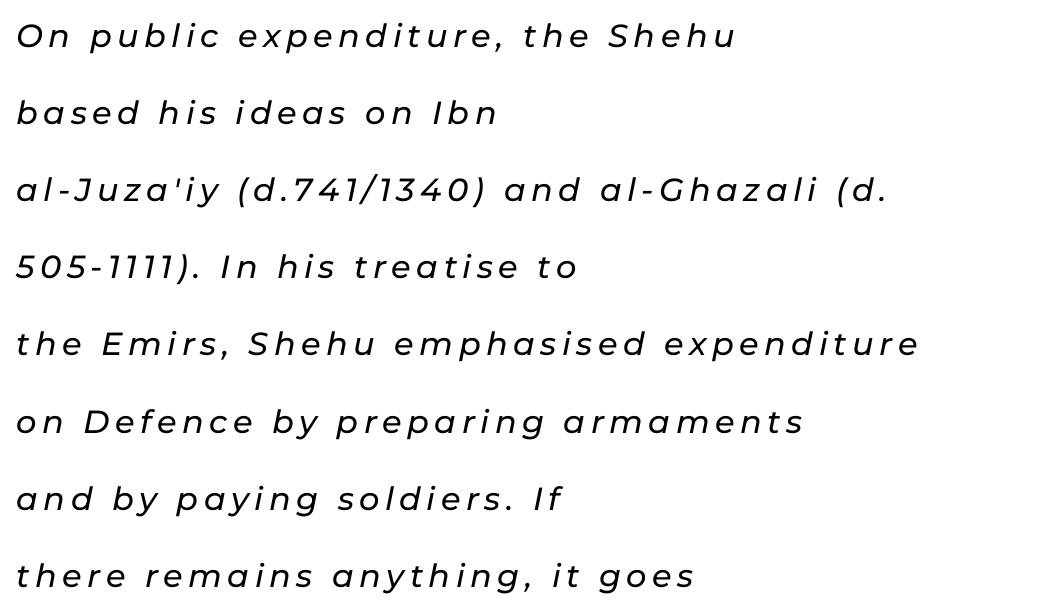
Q: Is the text italic (slanted)? A: Yes, it leans right by about 11 degrees.
Q: Is the text underlined? A: No.
Q: How is the paragraph aligned? A: Left-aligned.
Q: Is the spacing between lines tight, normal or loose? A: Loose.
Q: Width (condensed, normal, or wide)? A: Normal.
Q: Stroke contrast? A: Low.
Q: x-height? A: Medium.
Q: Monospaced? A: No.
